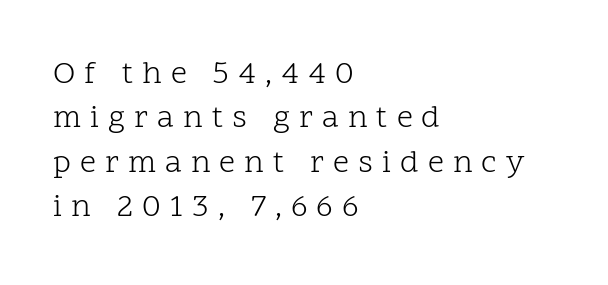
The image shows 32 px light serif type, upright; set left-aligned, normal line spacing (1.39x), unusually wide letter spacing (+0.28 em), not underlined; low stroke contrast and a medium x-height.
